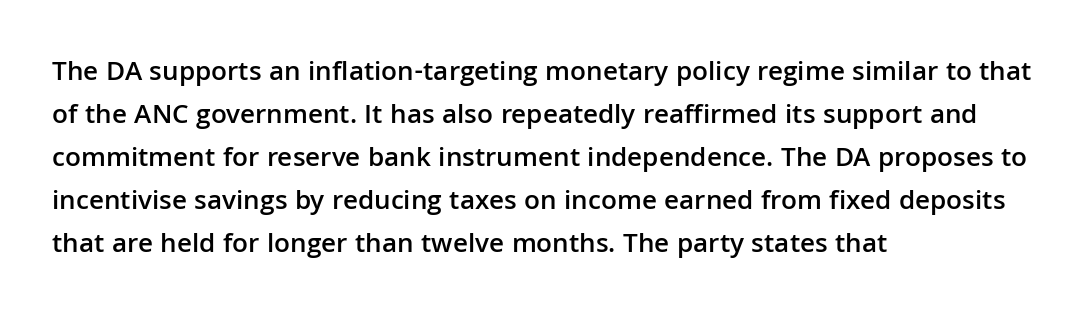
Do the characters align in a grid? No, the font is proportional. Is there any slant? The stems are plumb. All the whitespace from short lines collects on the right. The area under the type is left untouched. Is this a sans? Yes — the strokes have no serifs. Moderately thickened strokes mark this as semibold type.
